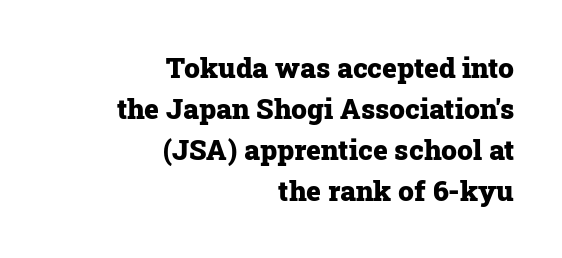
{"serif": "yes", "italic": "no", "bold": "yes", "weight": "heavy", "width": "normal", "stroke_contrast": "low", "x_height": "medium", "monospaced": "no", "underline": "no", "align": "right", "line_spacing": "normal", "line_spacing_ratio": 1.47, "letter_spacing": "normal", "letter_spacing_em": 0.0, "glyph_px": 28}
